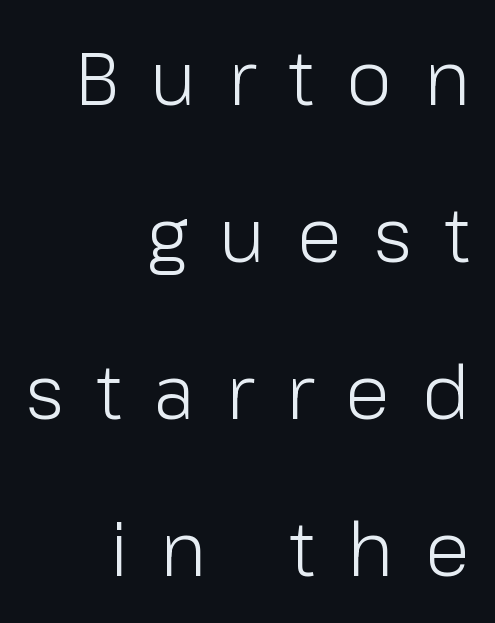
The image shows 74 px light sans-serif type, upright; set right-aligned, loose line spacing (2.12x), unusually wide letter spacing (+0.43 em), not underlined; low stroke contrast and a medium x-height.
